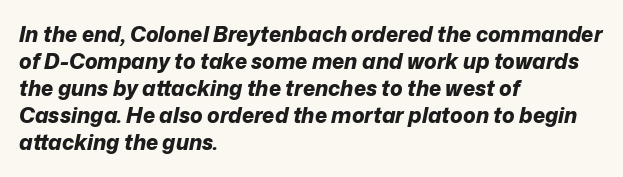
{"italic": "yes", "lean": "right", "slant_degrees": 12, "bold": "yes", "underline": "no", "align": "left", "line_spacing": "normal", "line_spacing_ratio": 1.29, "letter_spacing": "normal", "letter_spacing_em": 0.0, "glyph_px": 21}
